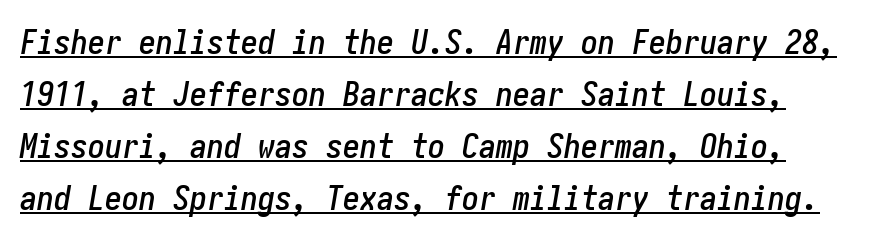
{"italic": "yes", "lean": "right", "slant_degrees": 10, "width": "condensed", "stroke_contrast": "low", "x_height": "medium", "underline": "yes", "line_spacing": "normal", "line_spacing_ratio": 1.53, "letter_spacing": "normal", "letter_spacing_em": 0.0, "glyph_px": 34}
